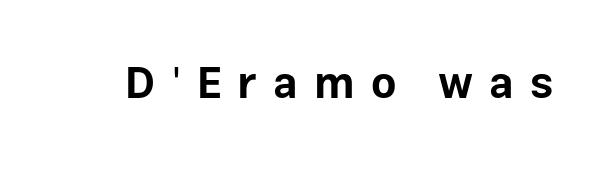
Q: Is the text bold? A: Yes.
Q: Is the text italic (slanted)? A: No, it is upright.
Q: Is the typeface a serif or a sans-serif typeface? A: Sans-serif.
Q: Is the text underlined? A: No.
Q: Is the spacing between letters normal or unusually wide? A: Unusually wide.
Q: Width (condensed, normal, or wide)? A: Normal.
Q: Stroke contrast? A: Low.
Q: x-height? A: Medium.
Q: Monospaced? A: No.
